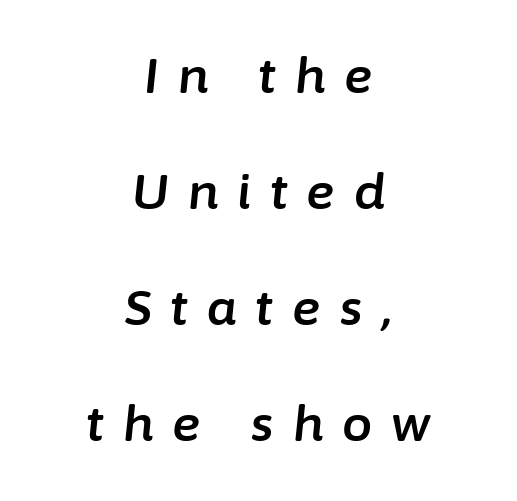
{"italic": "yes", "lean": "right", "slant_degrees": 6, "width": "normal", "stroke_contrast": "low", "x_height": "medium", "monospaced": "no", "underline": "no", "align": "center", "line_spacing": "loose", "line_spacing_ratio": 2.42, "letter_spacing": "wide", "letter_spacing_em": 0.4, "glyph_px": 48}
